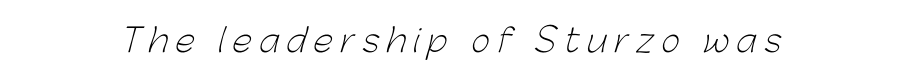
Q: Is the text bold? A: No.
Q: Is the typeface a serif or a sans-serif typeface? A: Sans-serif.
Q: Is the text underlined? A: No.
Q: Is the spacing between letters normal or unusually wide? A: Unusually wide.
Q: Width (condensed, normal, or wide)? A: Normal.
Q: Stroke contrast? A: Low.
Q: x-height? A: Medium.
Q: Monospaced? A: No.
